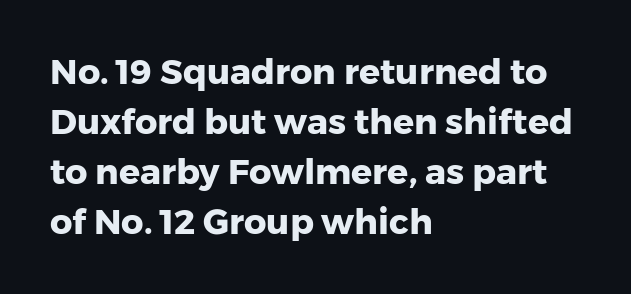
Q: Is the text bold? A: Yes.
Q: Is the text italic (slanted)? A: No, it is upright.
Q: Is the typeface a serif or a sans-serif typeface? A: Sans-serif.
Q: Is the text underlined? A: No.
Q: How is the paragraph aligned? A: Left-aligned.
Q: Is the spacing between letters normal or unusually wide? A: Normal.
Q: Is the spacing between lines tight, normal or loose? A: Normal.
Q: Width (condensed, normal, or wide)? A: Normal.
Q: Stroke contrast? A: Low.
Q: x-height? A: Medium.
Q: Monospaced? A: No.
